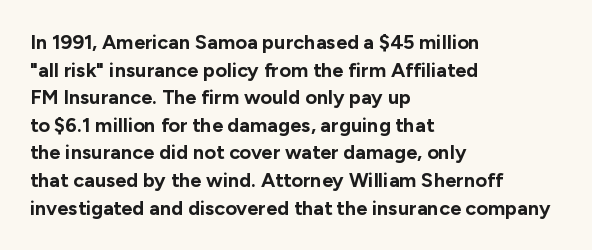
Is the letter spacing exaggerated? No — it looks like the ordinary default. Does the weight exceed regular? Yes, all the way to bold. Layout note: lines flush left. Notice how the stems are strictly vertical — no italics here.
